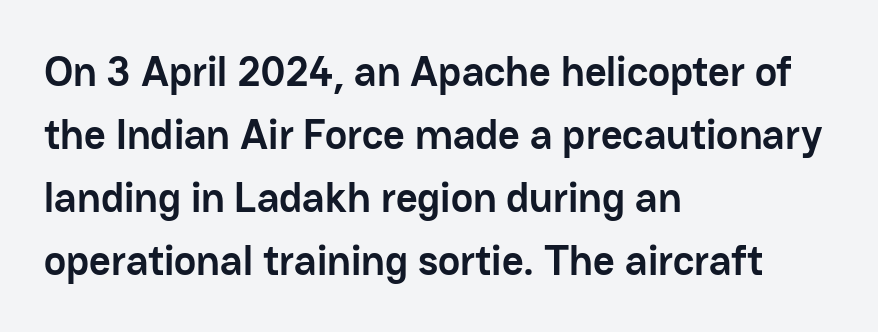
Q: Is the text bold? A: Yes.
Q: Is the text italic (slanted)? A: No, it is upright.
Q: Is the typeface a serif or a sans-serif typeface? A: Sans-serif.
Q: Is the text underlined? A: No.
Q: How is the paragraph aligned? A: Left-aligned.
Q: Is the spacing between letters normal or unusually wide? A: Normal.
Q: Is the spacing between lines tight, normal or loose? A: Normal.
Q: Width (condensed, normal, or wide)? A: Normal.
Q: Stroke contrast? A: Low.
Q: x-height? A: Medium.
Q: Monospaced? A: No.
